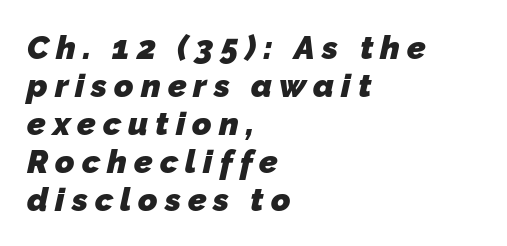
Q: Is the text bold? A: Yes.
Q: Is the typeface a serif or a sans-serif typeface? A: Sans-serif.
Q: Is the text underlined? A: No.
Q: How is the paragraph aligned? A: Left-aligned.
Q: Is the spacing between letters normal or unusually wide? A: Unusually wide.
Q: Is the spacing between lines tight, normal or loose? A: Tight.
Q: Width (condensed, normal, or wide)? A: Normal.
Q: Stroke contrast? A: Low.
Q: x-height? A: Medium.
Q: Monospaced? A: No.
